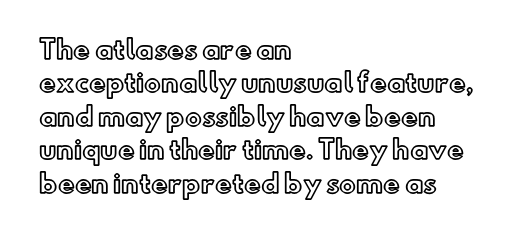
The image shows 25 px text type, upright; set left-aligned, normal line spacing (1.34x), normal letter spacing, not underlined.
